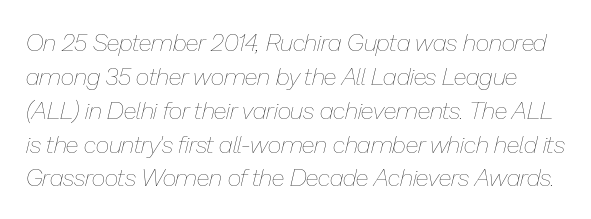
The baseline area is clear. The lettering tilts uniformly, giving the passage an italic look. A normal amount of white space separates one row of letters from the next. Stroke thickness stays within the range of a standard reading face or lighter. Here the glyphs are tracked normally, forming tight word shapes.
